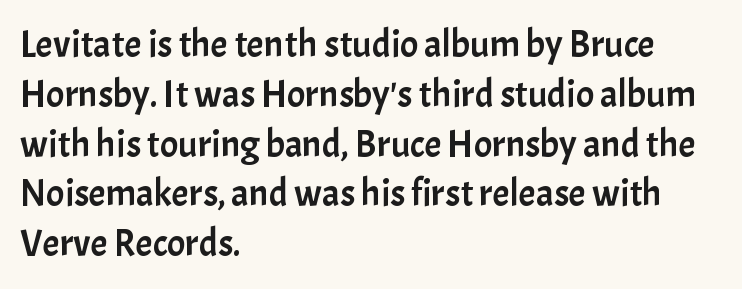
Rendered with straight, roman letterforms. Anything drawn beneath the words? Only blank space. Honestly, the row spacing looks completely unremarkable. A sans-serif font was chosen for this passage.
